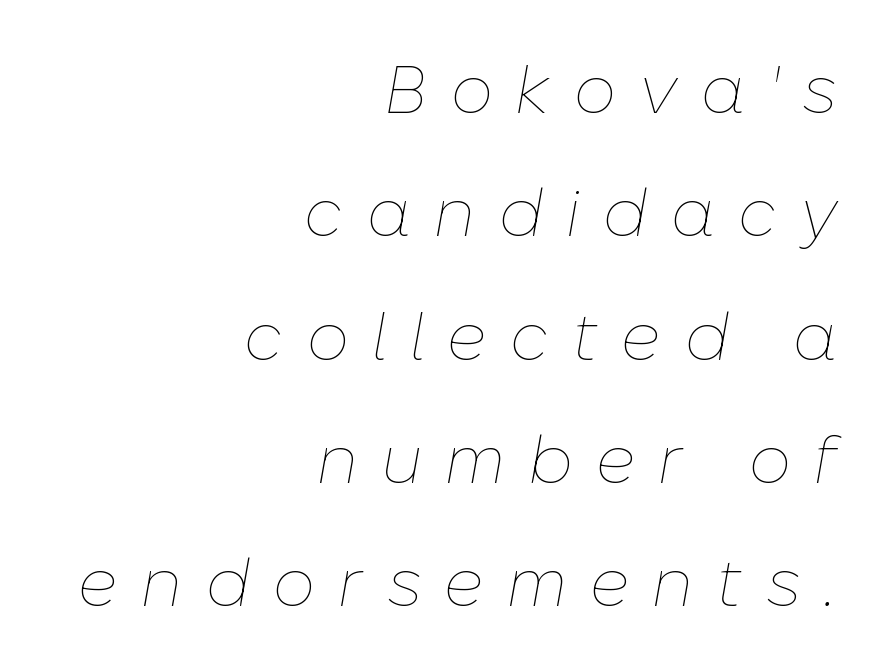
The image shows 67 px thin type, italic (leaning right); set right-aligned, line spacing 1.84x, unusually wide letter spacing (+0.34 em), not underlined; low stroke contrast and a medium x-height.
